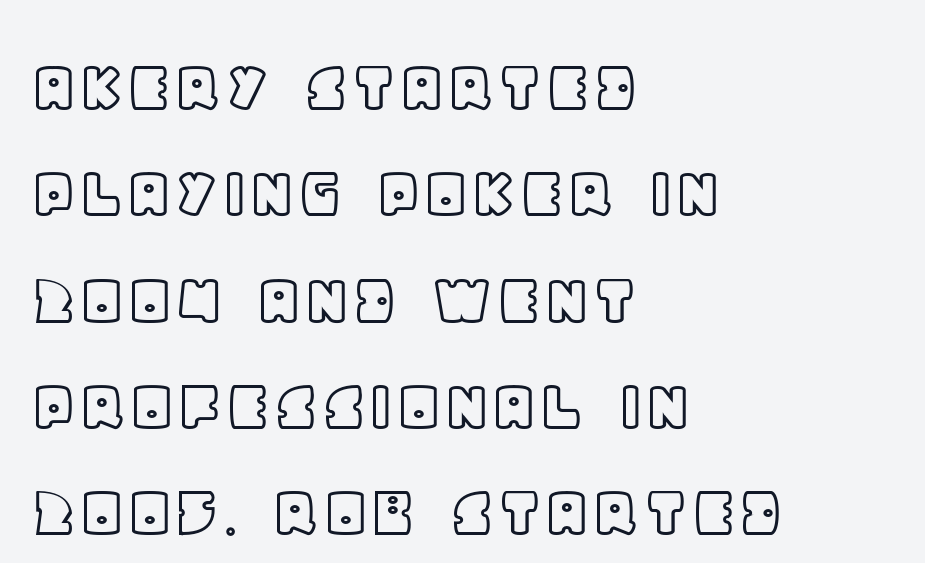
Quick note: not italic, upright. The block of text has a typical density, with ordinary space between rows. Note the varied advance widths — an 'i' is clearly narrower than an 'm'. Where is the straight margin? On the left.
